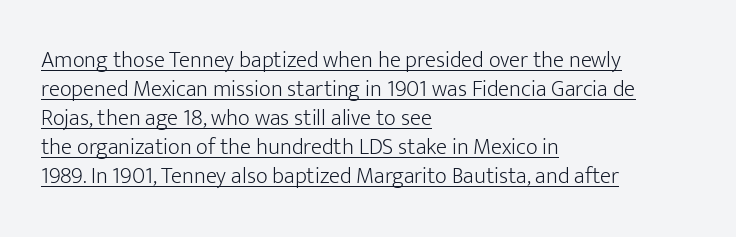
Q: Is the text bold? A: No.
Q: Is the text italic (slanted)? A: No, it is upright.
Q: Is the text underlined? A: Yes.
Q: How is the paragraph aligned? A: Left-aligned.
Q: Is the spacing between letters normal or unusually wide? A: Normal.
Q: Is the spacing between lines tight, normal or loose? A: Normal.
